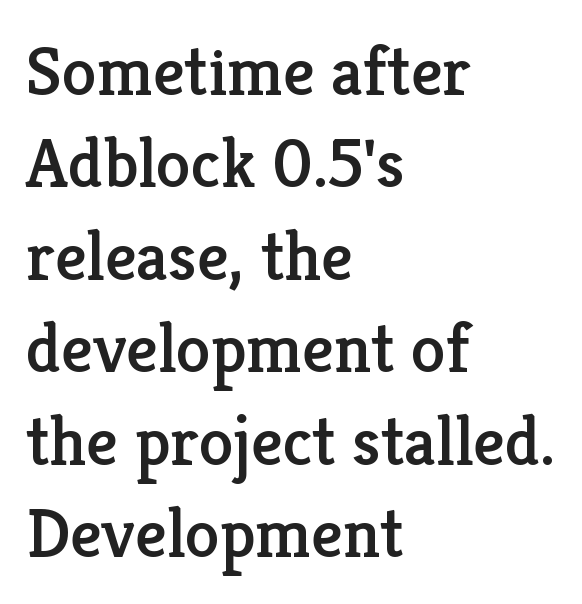
{"serif": "yes", "italic": "no", "width": "normal", "stroke_contrast": "low", "x_height": "medium", "monospaced": "no", "underline": "no", "align": "left", "line_spacing": "normal", "line_spacing_ratio": 1.32, "letter_spacing": "normal", "letter_spacing_em": 0.0, "glyph_px": 70}
